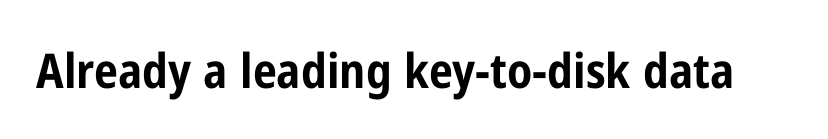
The image shows 48 px bold, condensed sans-serif type, upright; set normal letter spacing, not underlined; low stroke contrast and a medium x-height.
